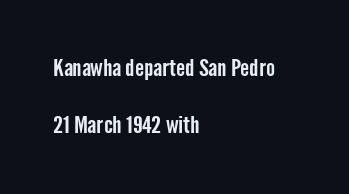
The image shows 24 px text type, upright; set left-aligned, loose line spacing (2.38x), normal letter spacing, not underlined.
